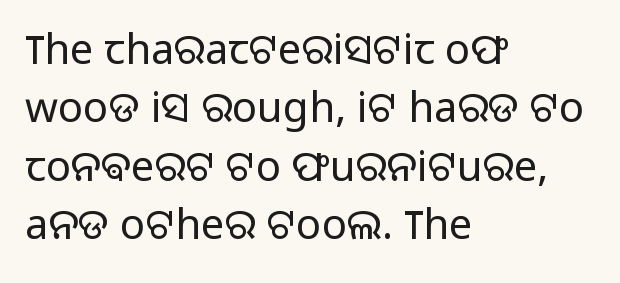
Q: Is the text bold? A: No.
Q: Is the text italic (slanted)? A: No, it is upright.
Q: Is the typeface a serif or a sans-serif typeface? A: Sans-serif.
Q: Is the text underlined? A: No.
Q: How is the paragraph aligned? A: Left-aligned.
Q: Is the spacing between letters normal or unusually wide? A: Normal.
Q: Is the spacing between lines tight, normal or loose? A: Normal.
Q: Width (condensed, normal, or wide)? A: Normal.
Q: Stroke contrast? A: Low.
Q: x-height? A: Medium.
Q: Monospaced? A: No.
